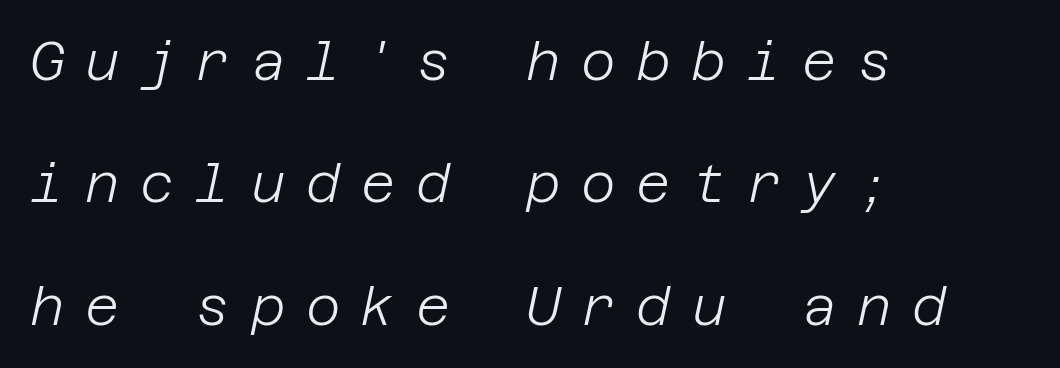
The image shows 53 px light type, italic (leaning right); set left-aligned, loose line spacing (2.31x), unusually wide letter spacing (+0.39 em), not underlined; low stroke contrast and a large x-height.
